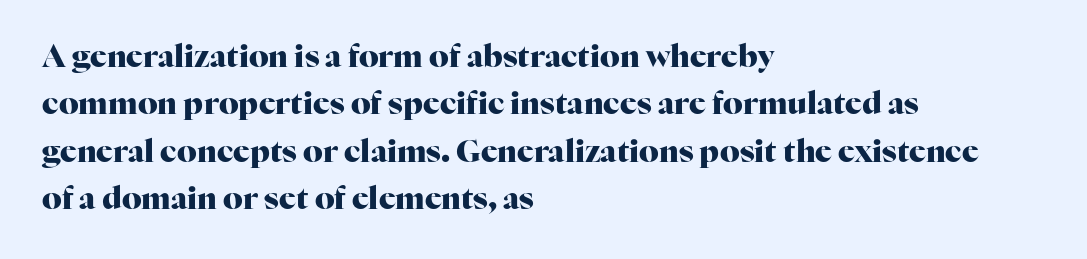
The image shows 31 px heavy serif type, upright; set left-aligned, normal line spacing (1.53x), normal letter spacing, not underlined; high stroke contrast and a medium x-height.
